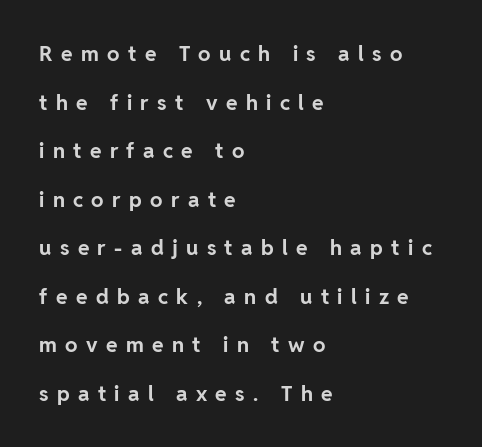
The image shows 21 px bold type, upright; set left-aligned, loose line spacing (2.31x), unusually wide letter spacing (+0.4 em), not underlined.
